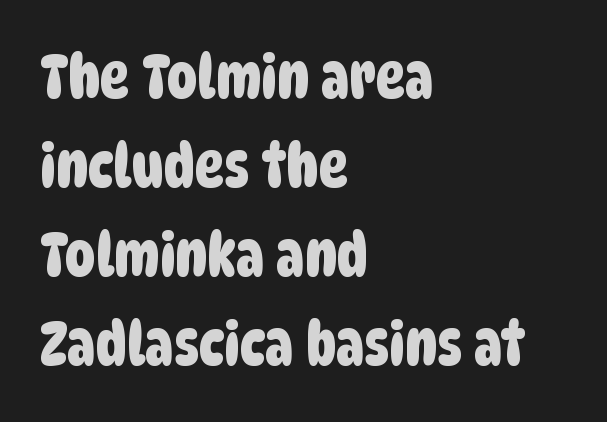
{"serif": "no", "width": "condensed", "stroke_contrast": "low", "x_height": "large", "monospaced": "no", "underline": "no", "align": "left", "line_spacing": "normal", "line_spacing_ratio": 1.46, "letter_spacing": "normal", "letter_spacing_em": 0.0, "glyph_px": 61}
